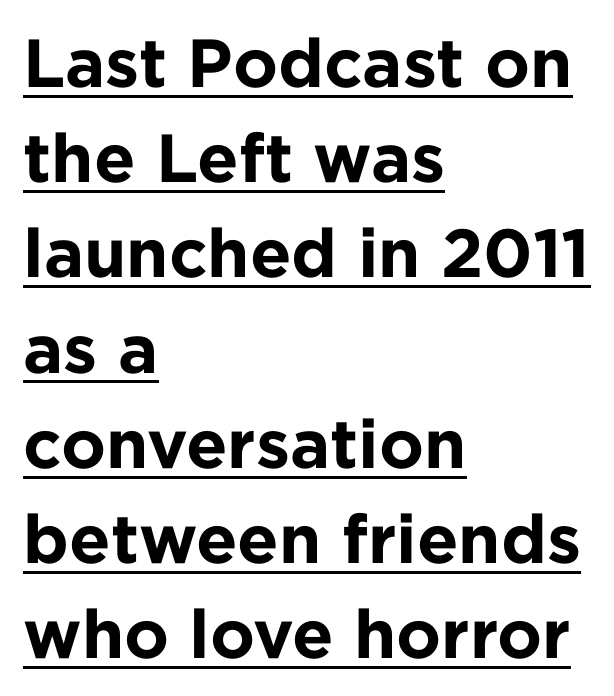
Horizontally, the lines are justified to the leading edge only. The passage shown is typed in a proportional face where columns would drift. The sample's only ornament is a line tracing under the words. Does the type have serifs? No, each stem ends abruptly. As a designer I'd log this as weight 700, bold. Tracking value appears to be zero — textbook default spacing.
